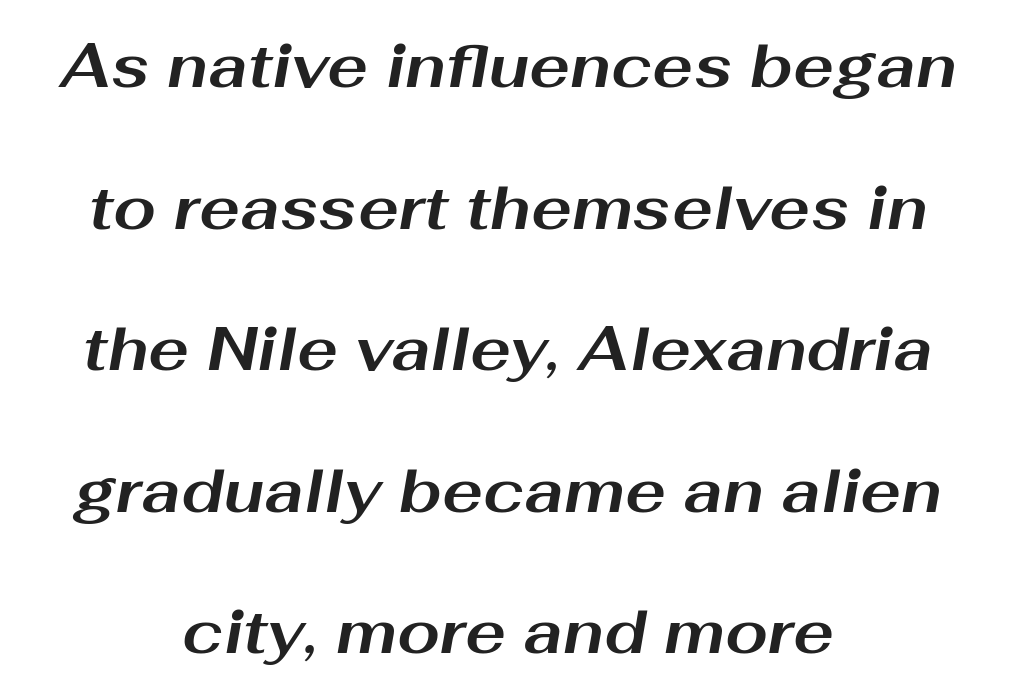
{"italic": "yes", "lean": "right", "slant_degrees": 10, "bold": "yes", "weight": "bold", "width": "wide", "stroke_contrast": "medium", "x_height": "medium", "monospaced": "no", "underline": "no", "align": "center", "line_spacing": "loose", "line_spacing_ratio": 2.32, "letter_spacing": "normal", "letter_spacing_em": 0.0, "glyph_px": 61}
